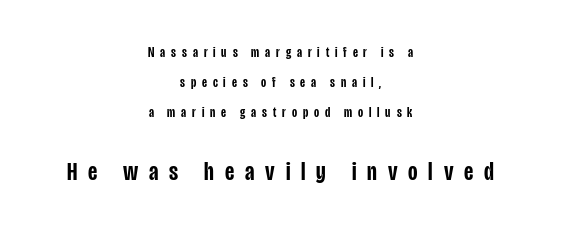
Q: Is the text bold? A: Semi-bold.
Q: Is the text italic (slanted)? A: No, it is upright.
Q: Is the text underlined? A: No.
Q: How is the paragraph aligned? A: Centered.
Q: Is the spacing between letters normal or unusually wide? A: Unusually wide.
Q: Is the spacing between lines tight, normal or loose? A: Loose.
Q: Which block of text is set in a larger size, the first (top) or the second (bottom)? A: The second (bottom) one.
